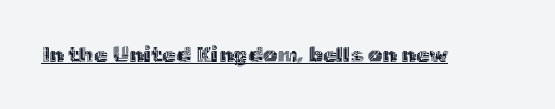
Compared with typical body copy, the letter spacing here is the same. Honestly, the underline is the first thing you notice here. No italicization has been applied; the sample stays upright.
